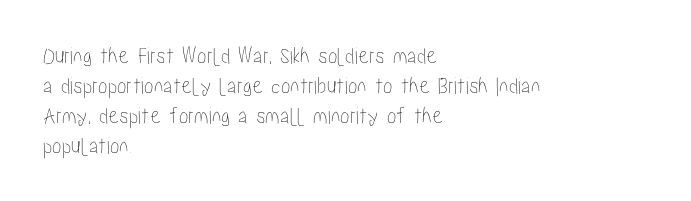
The image shows 24 px text type, upright; set left-aligned, normal line spacing (1.25x), normal letter spacing, not underlined.
